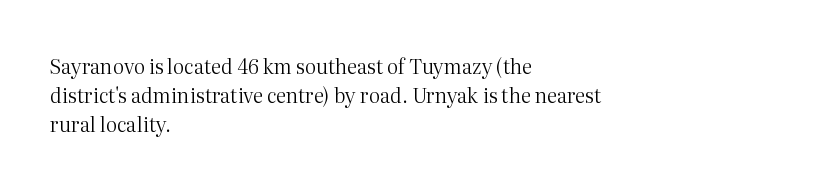
Q: Is the text bold? A: No.
Q: Is the text italic (slanted)? A: No, it is upright.
Q: Is the text underlined? A: No.
Q: How is the paragraph aligned? A: Left-aligned.
Q: Is the spacing between letters normal or unusually wide? A: Normal.
Q: Is the spacing between lines tight, normal or loose? A: Normal.
